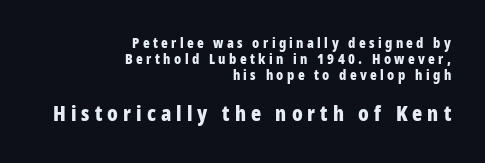
{"italic": "no", "bold": "yes", "underline": "no", "align": "right", "line_spacing": "tight", "line_spacing_ratio": 1.14, "letter_spacing": "wide", "letter_spacing_em": 0.24, "larger_block": "second", "size_ratio": 1.5, "glyph_px": 21}
